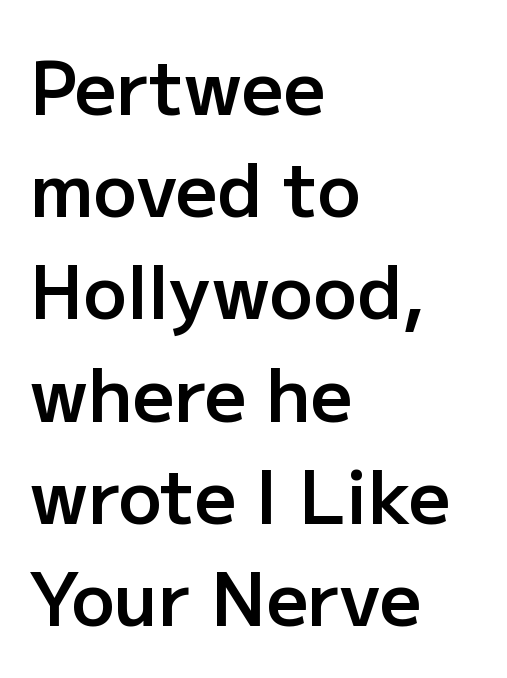
Look at the stroke-to-counter ratio: somewhat heavy, a semibold. Is there much room between lines? A standard amount, neither cramped nor airy. The typography opts for an upright posture over an oblique one. Character widths vary here, with narrow letters taking less room than wide ones.
